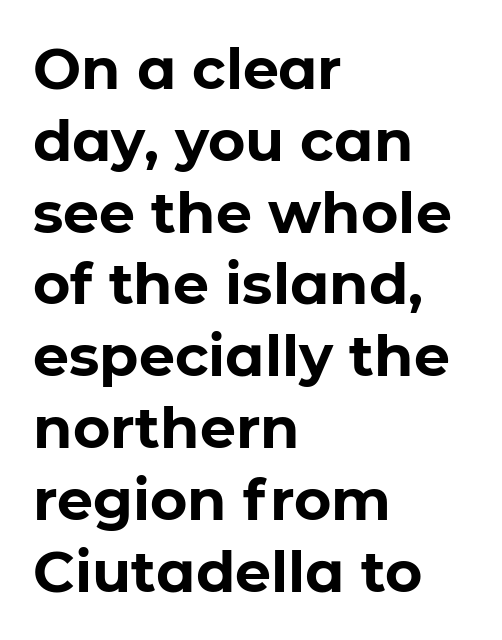
The image shows 57 px bold sans-serif type, upright; set left-aligned, normal line spacing (1.26x), normal letter spacing, not underlined; low stroke contrast and a medium x-height.
